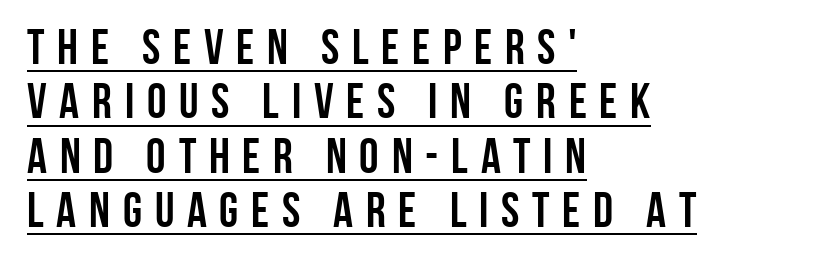
The characters look thick and weighty, a clear bold. Short and long lines alike share a common starting point at left. The face used here is proportionally spaced, like ordinary book or web type. How would I describe the line gaps? Narrow and economical. The glyphs in this specimen are sans serif.
